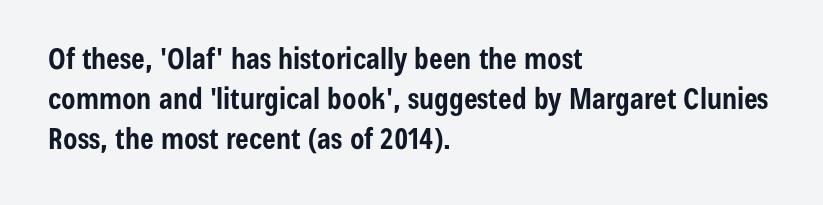
{"serif": "no", "italic": "no", "bold": "yes", "weight": "bold", "width": "condensed", "stroke_contrast": "low", "x_height": "medium", "monospaced": "no", "underline": "no", "align": "left", "line_spacing": "normal", "line_spacing_ratio": 1.38, "letter_spacing": "normal", "letter_spacing_em": 0.0, "glyph_px": 29}
